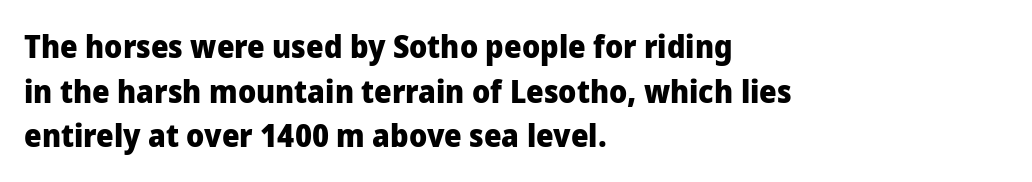
{"serif": "no", "italic": "no", "bold": "yes", "weight": "heavy", "width": "normal", "stroke_contrast": "low", "x_height": "medium", "monospaced": "no", "underline": "no", "align": "left", "line_spacing": "normal", "line_spacing_ratio": 1.44, "letter_spacing": "normal", "letter_spacing_em": 0.0, "glyph_px": 31}
